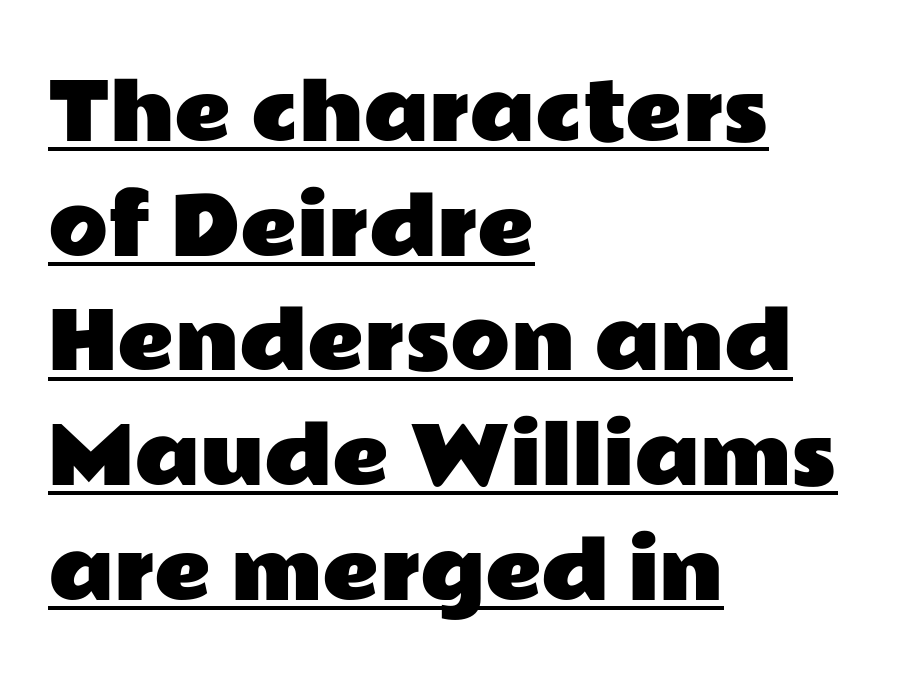
The image shows 78 px wide sans-serif type, upright; set left-aligned, normal line spacing (1.47x), normal letter spacing, underlined; low stroke contrast and a medium x-height.
